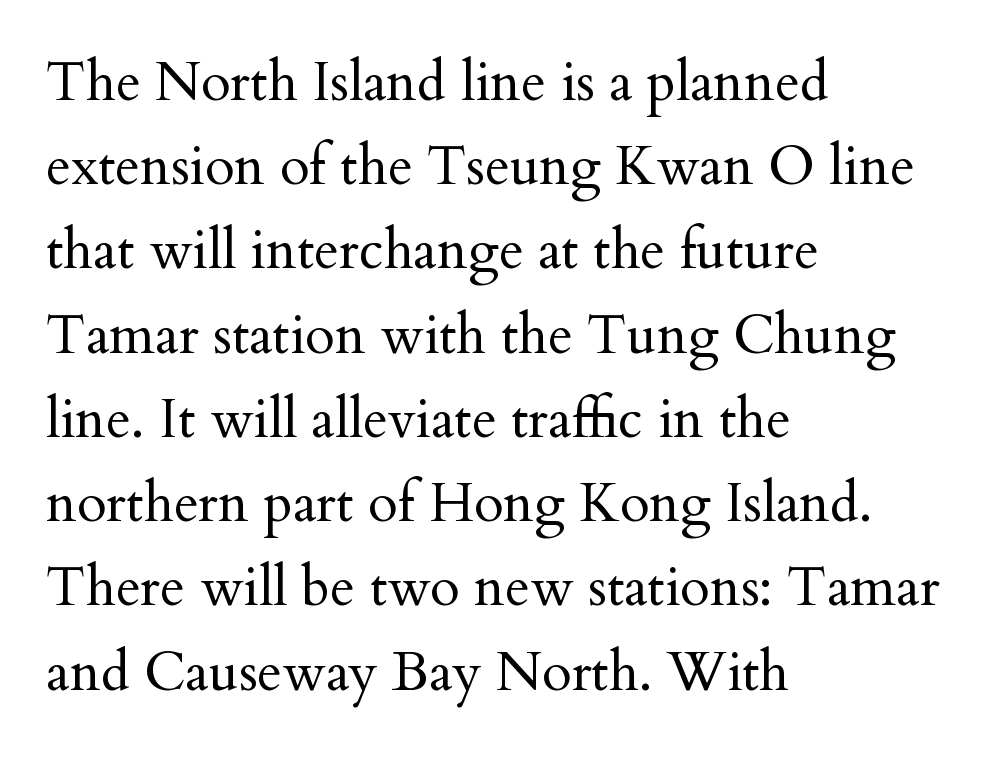
{"serif": "yes", "italic": "no", "bold": "no", "weight": "regular", "width": "normal", "stroke_contrast": "medium", "x_height": "small", "monospaced": "no", "underline": "no", "align": "left", "line_spacing": "normal", "line_spacing_ratio": 1.56, "letter_spacing": "normal", "letter_spacing_em": 0.0, "glyph_px": 54}
